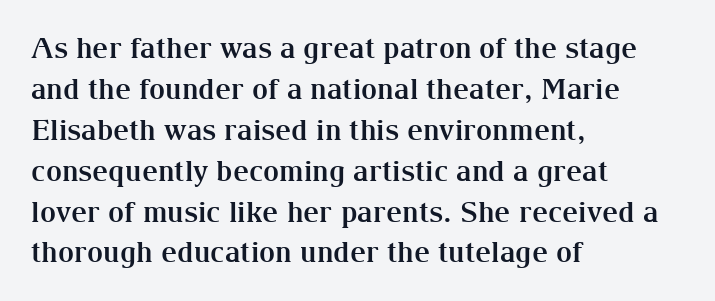
Q: Is the text bold? A: Yes.
Q: Is the text italic (slanted)? A: No, it is upright.
Q: Is the typeface a serif or a sans-serif typeface? A: Serif.
Q: Is the text underlined? A: No.
Q: How is the paragraph aligned? A: Left-aligned.
Q: Is the spacing between letters normal or unusually wide? A: Normal.
Q: Is the spacing between lines tight, normal or loose? A: Normal.
Q: Width (condensed, normal, or wide)? A: Normal.
Q: Stroke contrast? A: Medium.
Q: x-height? A: Medium.
Q: Monospaced? A: No.
